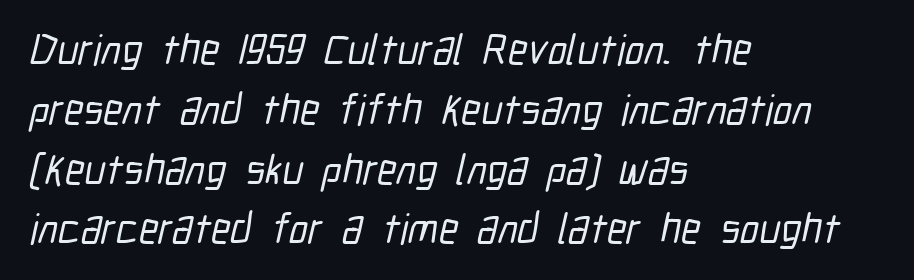
{"serif": "no", "width": "condensed", "stroke_contrast": "low", "x_height": "medium", "monospaced": "no", "underline": "no", "align": "left", "line_spacing": "normal", "line_spacing_ratio": 1.39, "letter_spacing": "normal", "letter_spacing_em": 0.0, "glyph_px": 43}
